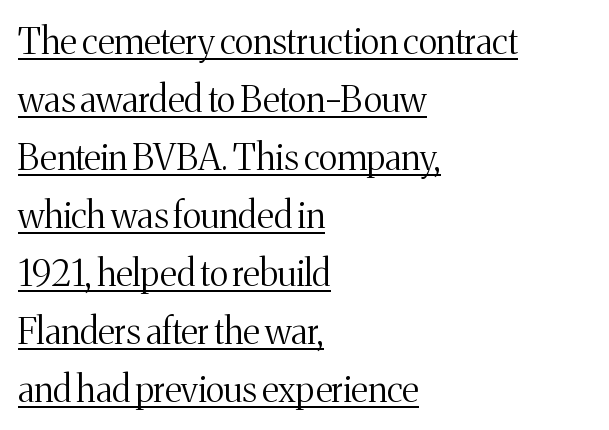
Q: Is the text bold? A: No.
Q: Is the text italic (slanted)? A: No, it is upright.
Q: Is the typeface a serif or a sans-serif typeface? A: Serif.
Q: Is the text underlined? A: Yes.
Q: How is the paragraph aligned? A: Left-aligned.
Q: Is the spacing between letters normal or unusually wide? A: Normal.
Q: Is the spacing between lines tight, normal or loose? A: Normal.
Q: Width (condensed, normal, or wide)? A: Normal.
Q: Stroke contrast? A: Medium.
Q: x-height? A: Medium.
Q: Monospaced? A: No.
